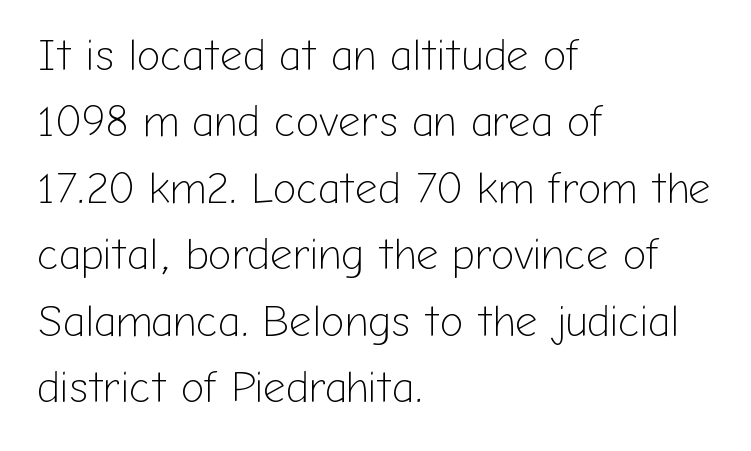
The image shows 44 px light sans-serif type, upright; set left-aligned, normal line spacing (1.51x), normal letter spacing, not underlined; low stroke contrast and a medium x-height.
